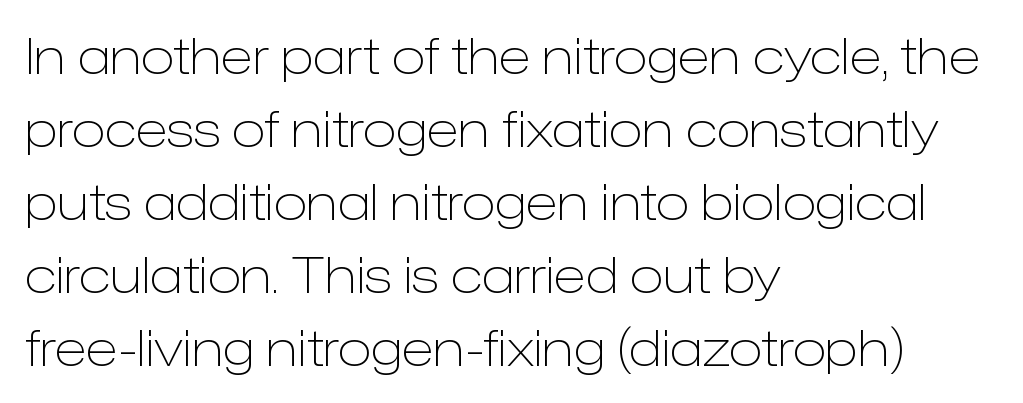
Q: Is the text bold? A: No.
Q: Is the text italic (slanted)? A: No, it is upright.
Q: Is the typeface a serif or a sans-serif typeface? A: Sans-serif.
Q: Is the text underlined? A: No.
Q: How is the paragraph aligned? A: Left-aligned.
Q: Is the spacing between letters normal or unusually wide? A: Normal.
Q: Is the spacing between lines tight, normal or loose? A: Normal.
Q: Width (condensed, normal, or wide)? A: Normal.
Q: Stroke contrast? A: Low.
Q: x-height? A: Medium.
Q: Monospaced? A: No.
